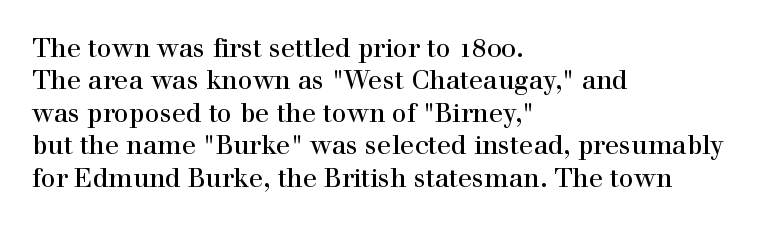
These lines sit exactly where default settings would place them. The letters stand upright; this is a roman face. Typeset ragged right — the left edge is the straight one. Just letters on the line, the space beneath them empty. Caption: standard tracking, unaltered.
